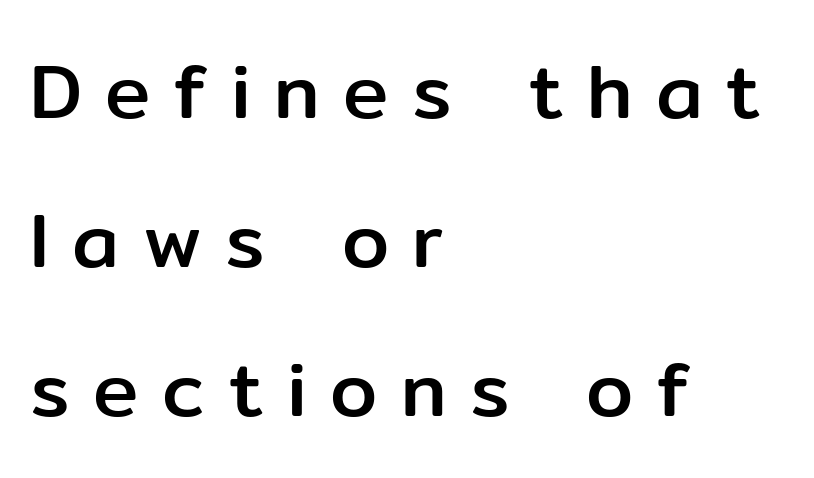
These lines were composed using upright roman letters. Bare-footed words on every line. Think of a printed novel: that variable character pitch is what you see here. Loosely led — the rows are spread out. Display-style spreading of the glyphs; the letterfit is very open. Notice how the passage keeps a crisp vertical edge on the left only.
